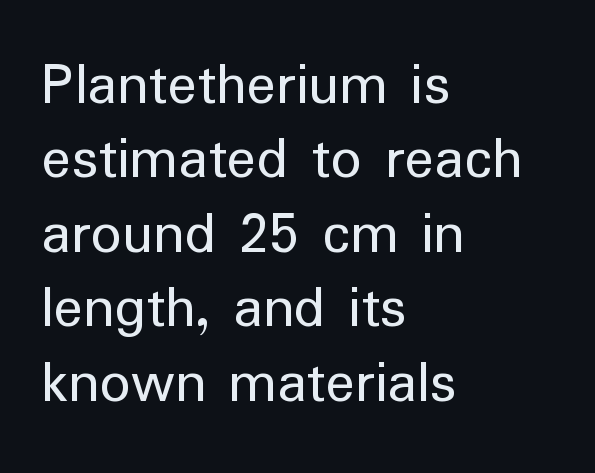
The image shows 62 px regular-weight sans-serif type, upright; set left-aligned, line spacing 1.2x, normal letter spacing, not underlined; low stroke contrast and a medium x-height.
